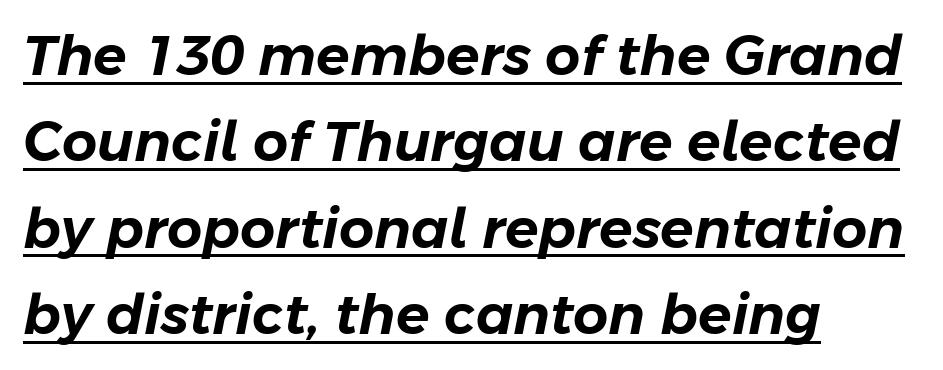
The image shows 55 px text type, italic (leaning right); set left-aligned, normal line spacing (1.57x), normal letter spacing, underlined; low stroke contrast and a medium x-height.
